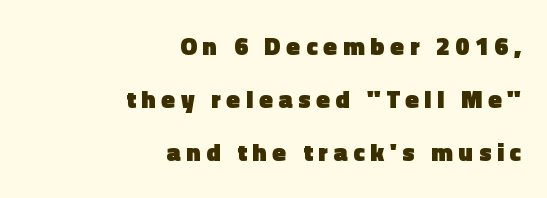
Q: Is the text bold? A: Yes.
Q: Is the text italic (slanted)? A: No, it is upright.
Q: Is the text underlined? A: No.
Q: How is the paragraph aligned? A: Right-aligned.
Q: Is the spacing between letters normal or unusually wide? A: Unusually wide.
Q: Is the spacing between lines tight, normal or loose? A: Loose.
